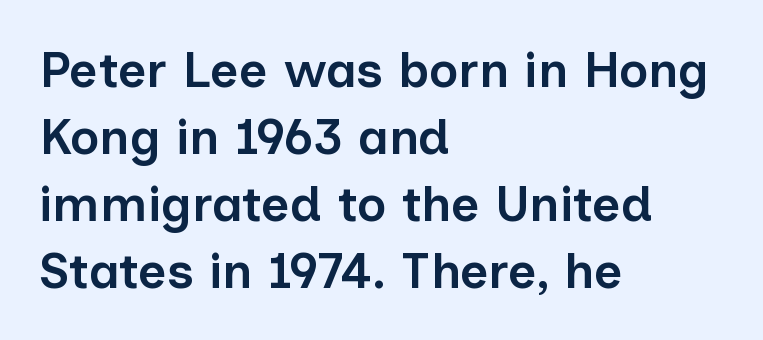
The image shows 50 px semibold sans-serif type, upright; set left-aligned, normal line spacing (1.34x), normal letter spacing, not underlined; low stroke contrast and a medium x-height.
